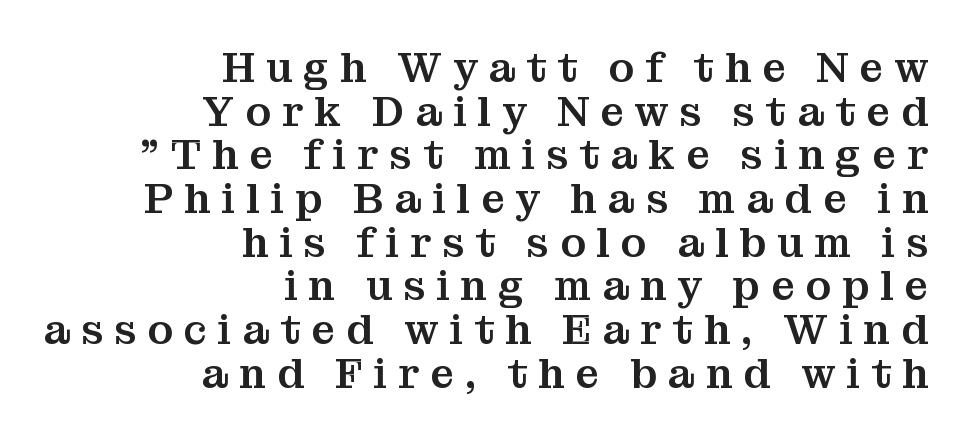
The image shows 42 px serif type, upright; set right-aligned, tight line spacing (1.04x), unusually wide letter spacing (+0.26 em), not underlined; medium stroke contrast and a medium x-height.
